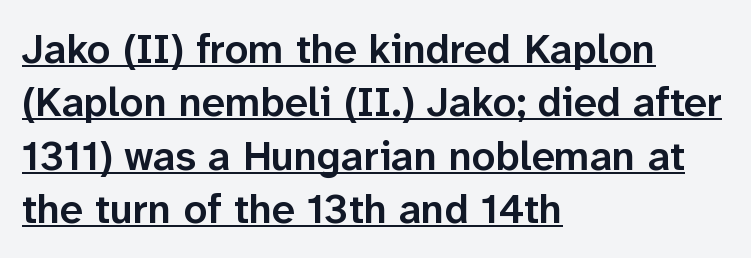
Q: Is the text bold? A: Semi-bold.
Q: Is the text italic (slanted)? A: No, it is upright.
Q: Is the typeface a serif or a sans-serif typeface? A: Sans-serif.
Q: Is the text underlined? A: Yes.
Q: How is the paragraph aligned? A: Left-aligned.
Q: Is the spacing between letters normal or unusually wide? A: Normal.
Q: Is the spacing between lines tight, normal or loose? A: Normal.
Q: Width (condensed, normal, or wide)? A: Normal.
Q: Stroke contrast? A: Low.
Q: x-height? A: Medium.
Q: Monospaced? A: No.
